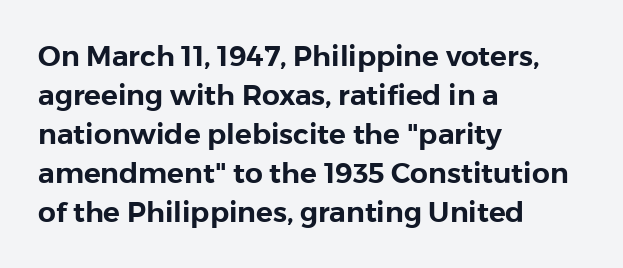
The specimen omits any rule beneath the text block's lines. The letters advance in unequal steps, a hallmark of proportional type. Between one letter and the next there's only the usual sliver of space. This is sans-serif lettering, the kind often seen on screens and signage. Horizontally, the lines are justified to the leading edge only. Posture: vertical.
